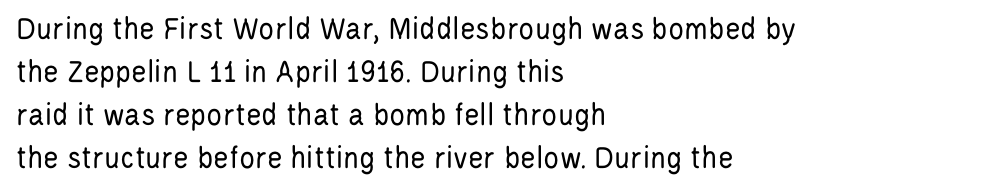
The image shows 33 px regular-weight, condensed sans-serif type, upright; set left-aligned, normal line spacing (1.3x), normal letter spacing, not underlined; low stroke contrast and a large x-height.
